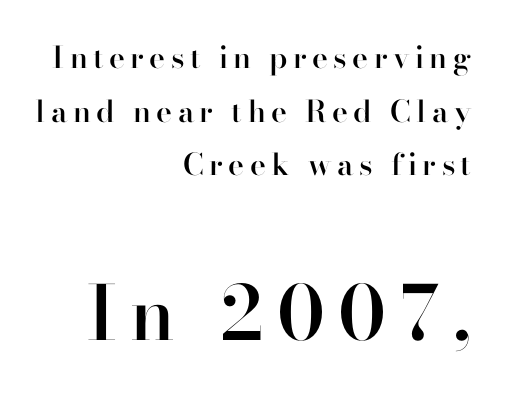
Q: Is the text bold? A: Semi-bold.
Q: Is the text italic (slanted)? A: No, it is upright.
Q: Is the typeface a serif or a sans-serif typeface? A: Serif.
Q: Is the text underlined? A: No.
Q: How is the paragraph aligned? A: Right-aligned.
Q: Which block of text is set in a larger size, the first (top) or the second (bottom)? A: The second (bottom) one.
Q: Width (condensed, normal, or wide)? A: Normal.
Q: Stroke contrast? A: High.
Q: x-height? A: Small.
Q: Monospaced? A: No.
